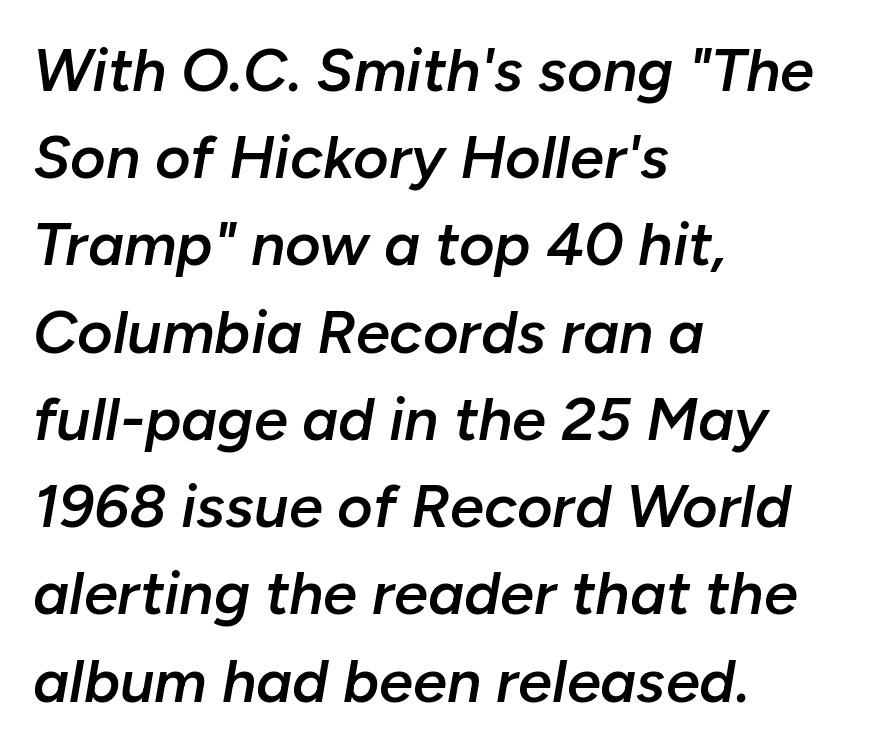
Q: Is the text bold? A: Semi-bold.
Q: Is the text italic (slanted)? A: Yes, it leans right by about 10 degrees.
Q: Is the text underlined? A: No.
Q: How is the paragraph aligned? A: Left-aligned.
Q: Is the spacing between letters normal or unusually wide? A: Normal.
Q: Is the spacing between lines tight, normal or loose? A: Normal.
Q: Width (condensed, normal, or wide)? A: Normal.
Q: Stroke contrast? A: Low.
Q: x-height? A: Medium.
Q: Monospaced? A: No.
